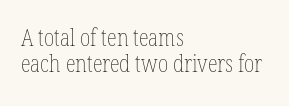
Q: Is the text bold? A: No.
Q: Is the text italic (slanted)? A: No, it is upright.
Q: Is the text underlined? A: No.
Q: How is the paragraph aligned? A: Left-aligned.
Q: Is the spacing between letters normal or unusually wide? A: Normal.
Q: Is the spacing between lines tight, normal or loose? A: Tight.
